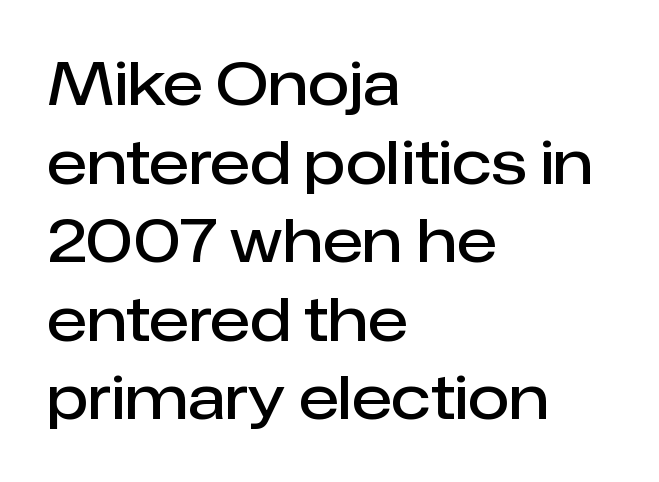
A roman cut, with each character standing at attention. Here the designer chose a conventional face with non-uniform glyph widths. A typesetter would label this face a sans. These words are printed semibold, heavier than regular yet not bold. Each word holds together tightly as a unit, with standard inter-letter gaps. The ragged edge is on the right, which tells us the setting is flush left.
